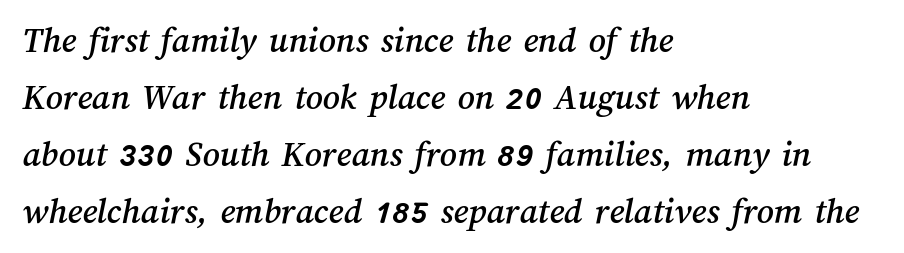
The image shows 37 px text type; set left-aligned, normal line spacing (1.54x), normal letter spacing, not underlined; medium stroke contrast and a medium x-height.
